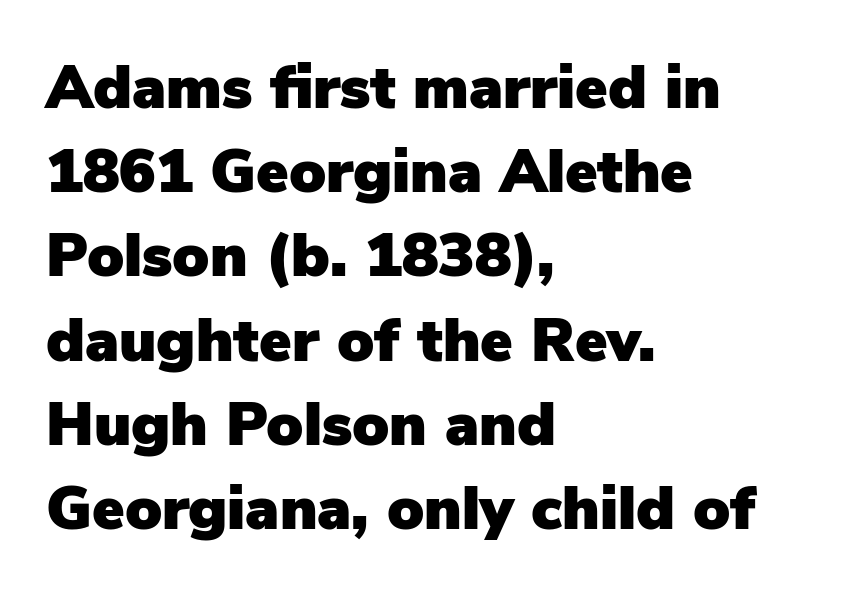
The image shows 61 px sans-serif type, upright; set left-aligned, normal line spacing (1.38x), normal letter spacing, not underlined; low stroke contrast and a medium x-height.
